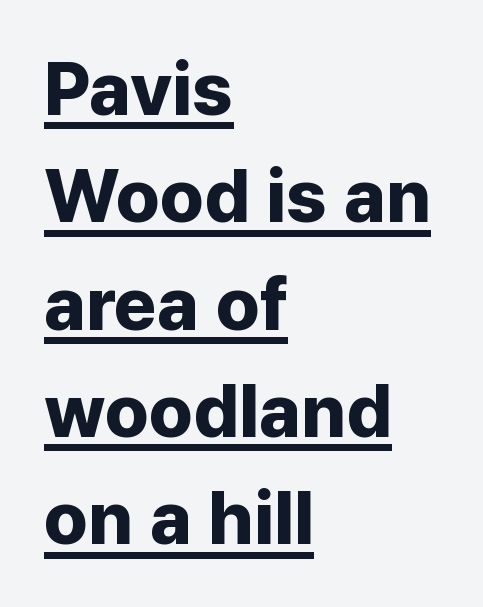
The specimen reads as upright at a glance. Character widths vary here, with narrow letters taking less room than wide ones. Leftover space on each line is placed entirely after the last word. As a designer I'd log this as weight 700, bold. Look at the bottom of the vertical strokes: they stop flat, with no serifs. These lines sit exactly where default settings would place them.
